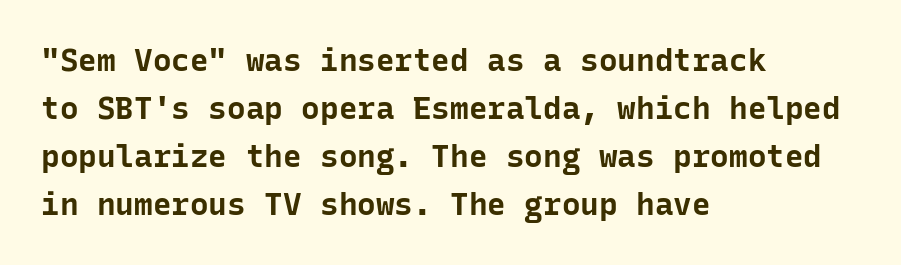
These lines are rendered in a fixed-pitch font. Which margin do the lines hug? The left one — the right edge is uneven. Normally led — the rows are evenly, conventionally spaced. Is this a sans? Yes — the strokes have no serifs. Each row of text sits above clean, open space. This is roman type, the default non-slanted kind.
